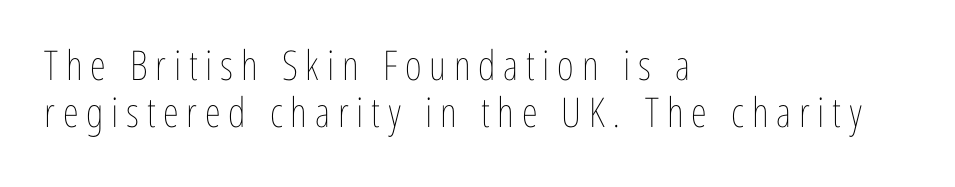
The image shows 41 px thin, condensed type, upright; set left-aligned, tight line spacing (1.14x), not underlined; low stroke contrast and a medium x-height.
